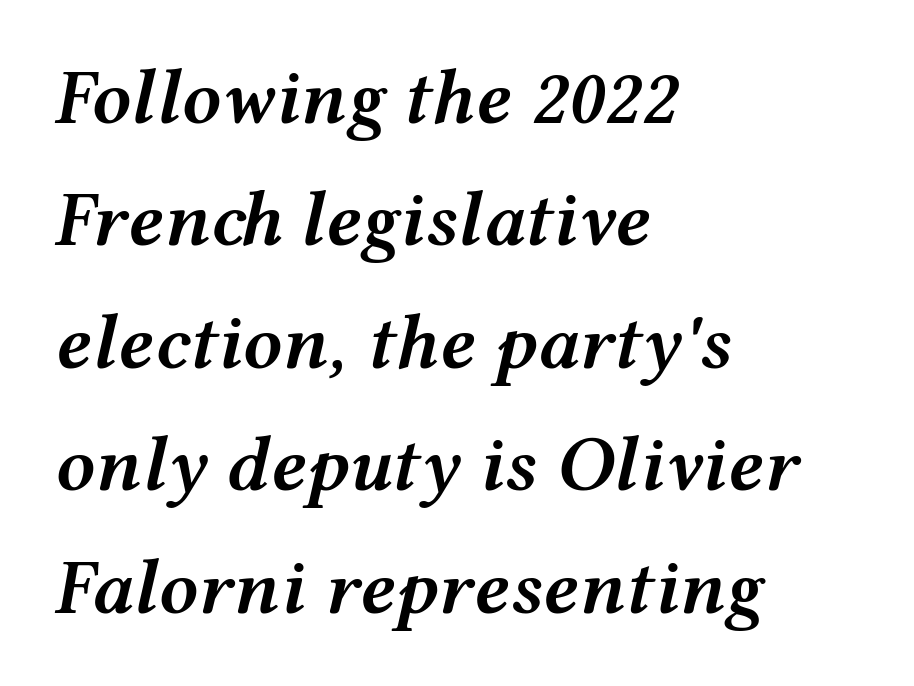
The image shows 78 px semibold, wide type, italic (leaning right); set left-aligned, normal line spacing (1.57x), normal letter spacing, not underlined; medium stroke contrast and a medium x-height.
